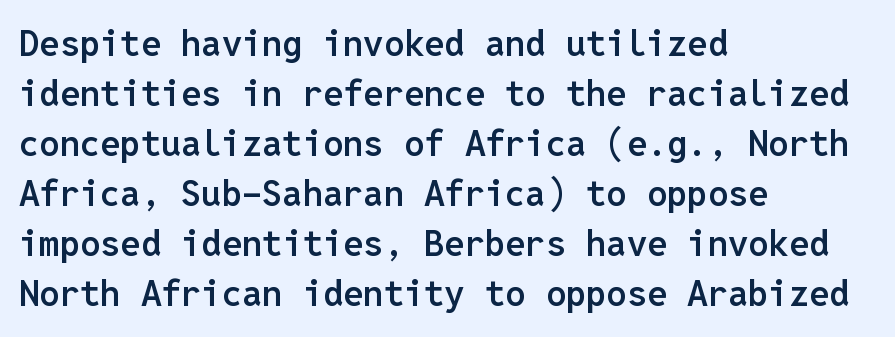
{"serif": "no", "italic": "no", "bold": "semi", "weight": "semibold", "width": "normal", "stroke_contrast": "low", "x_height": "medium", "monospaced": "yes", "underline": "no", "align": "left", "line_spacing": "normal", "line_spacing_ratio": 1.39, "letter_spacing": "normal", "letter_spacing_em": 0.0, "glyph_px": 36}
